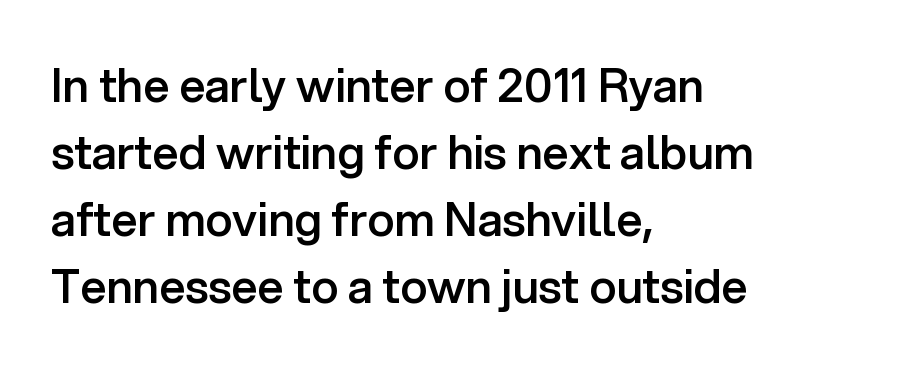
{"serif": "no", "italic": "no", "bold": "semi", "weight": "semibold", "width": "normal", "stroke_contrast": "low", "x_height": "medium", "monospaced": "no", "underline": "no", "align": "left", "line_spacing": "normal", "line_spacing_ratio": 1.46, "letter_spacing": "normal", "letter_spacing_em": 0.0, "glyph_px": 46}
